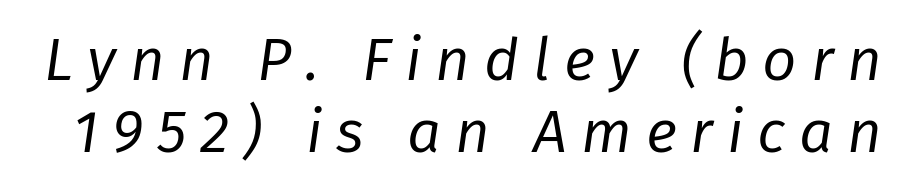
Q: Is the text bold? A: No.
Q: Is the text italic (slanted)? A: Yes, it leans right by about 8 degrees.
Q: Is the text underlined? A: No.
Q: Is the spacing between letters normal or unusually wide? A: Unusually wide.
Q: Width (condensed, normal, or wide)? A: Normal.
Q: Stroke contrast? A: Low.
Q: x-height? A: Medium.
Q: Monospaced? A: No.
